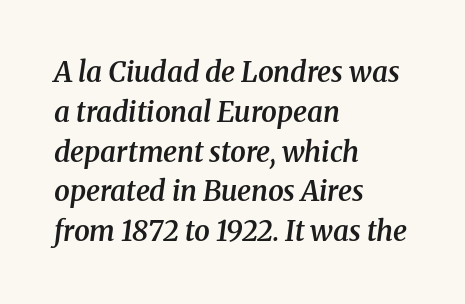
Q: Is the text bold? A: Semi-bold.
Q: Is the text italic (slanted)? A: Yes, it leans right by about 8 degrees.
Q: Is the typeface a serif or a sans-serif typeface? A: Serif.
Q: Is the text underlined? A: No.
Q: How is the paragraph aligned? A: Left-aligned.
Q: Is the spacing between letters normal or unusually wide? A: Normal.
Q: Is the spacing between lines tight, normal or loose? A: Normal.
Q: Width (condensed, normal, or wide)? A: Normal.
Q: Stroke contrast? A: Medium.
Q: x-height? A: Medium.
Q: Monospaced? A: No.
